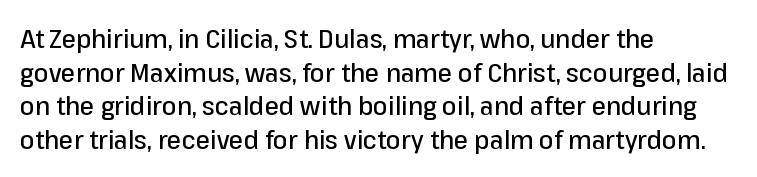
{"italic": "no", "underline": "no", "align": "left", "line_spacing": "normal", "line_spacing_ratio": 1.29, "letter_spacing": "normal", "letter_spacing_em": 0.0, "glyph_px": 26}
